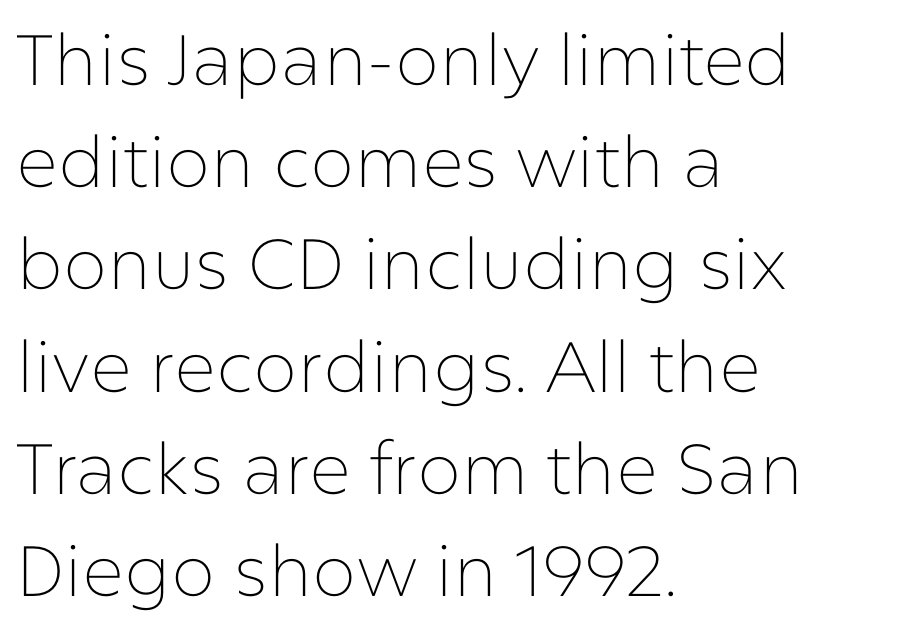
Q: Is the text bold? A: No.
Q: Is the text italic (slanted)? A: No, it is upright.
Q: Is the typeface a serif or a sans-serif typeface? A: Sans-serif.
Q: Is the text underlined? A: No.
Q: How is the paragraph aligned? A: Left-aligned.
Q: Is the spacing between letters normal or unusually wide? A: Normal.
Q: Is the spacing between lines tight, normal or loose? A: Normal.
Q: Width (condensed, normal, or wide)? A: Normal.
Q: Stroke contrast? A: Low.
Q: x-height? A: Medium.
Q: Monospaced? A: No.
